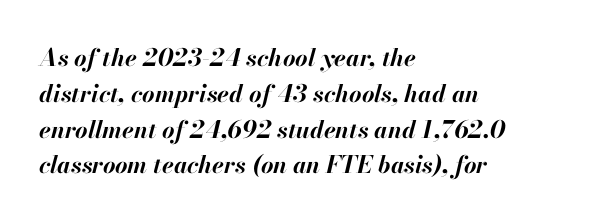
{"italic": "yes", "lean": "right", "slant_degrees": 13, "bold": "yes", "underline": "no", "align": "left", "line_spacing": "normal", "line_spacing_ratio": 1.49, "letter_spacing": "normal", "letter_spacing_em": 0.0, "glyph_px": 24}
